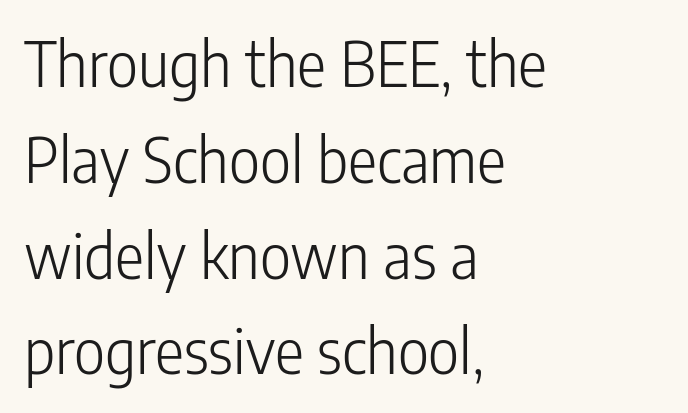
The image shows 61 px light, condensed sans-serif type, upright; set left-aligned, normal line spacing (1.57x), normal letter spacing, not underlined; low stroke contrast and a medium x-height.
